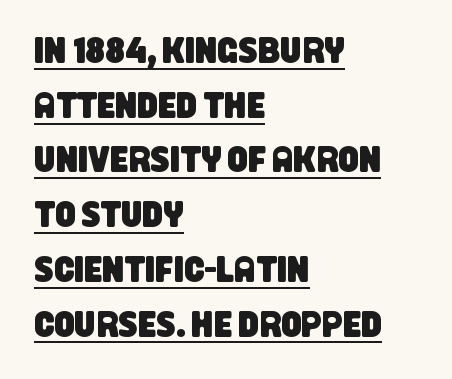
Q: Is the typeface a serif or a sans-serif typeface? A: Sans-serif.
Q: Is the text underlined? A: Yes.
Q: How is the paragraph aligned? A: Left-aligned.
Q: Is the spacing between letters normal or unusually wide? A: Normal.
Q: Is the spacing between lines tight, normal or loose? A: Normal.
Q: Width (condensed, normal, or wide)? A: Condensed.
Q: Stroke contrast? A: Low.
Q: x-height? A: Large.
Q: Monospaced? A: No.
